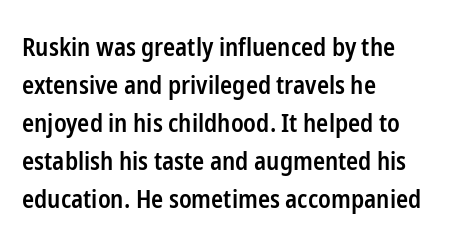
A roman cut, with each character standing at attention. The type is set solid horizontally, with unmodified tracking. These lines stack with their left ends in a neat column. Each glyph is drawn with semibold strokes, heavier than normal yet not fully bold.
